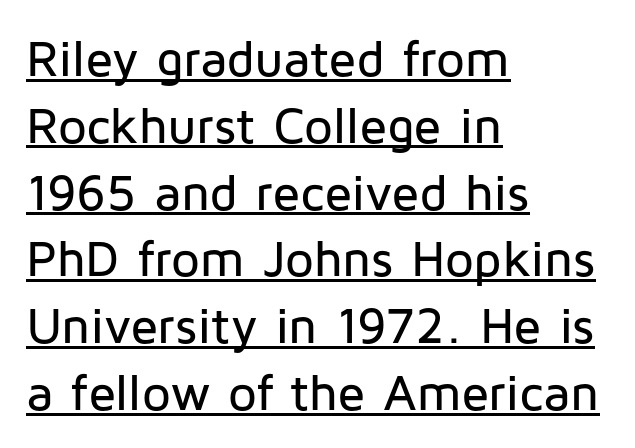
The image shows 51 px sans-serif type, upright; set left-aligned, normal line spacing (1.31x), normal letter spacing, underlined; low stroke contrast and a medium x-height.
